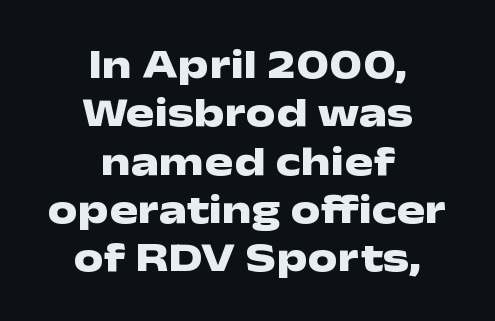
Its strokes are broad and dark, the hallmark of bold type. Here the glyphs are tracked normally, forming tight word shapes. Note the varied advance widths — an 'i' is clearly narrower than an 'm'. Stroke terminals: plain, sans-serif. Horizontal bands of white between lines are thin slivers.
